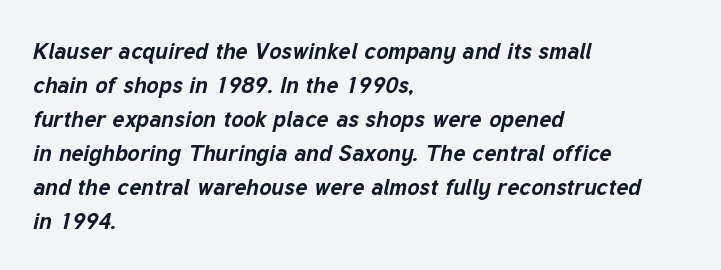
A full-strength bold gives these letters their thick strokes. The designer left line spacing at the default. Decoration check: the copy has no underline. The lines are quadded left. You can tell it's italic because the verticals aren't actually vertical.
